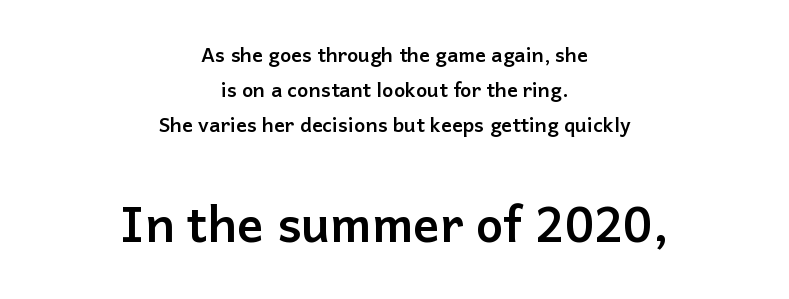
Q: Is the text bold? A: Yes.
Q: Is the text italic (slanted)? A: No, it is upright.
Q: Is the typeface a serif or a sans-serif typeface? A: Sans-serif.
Q: Is the text underlined? A: No.
Q: How is the paragraph aligned? A: Centered.
Q: Is the spacing between letters normal or unusually wide? A: Normal.
Q: Which block of text is set in a larger size, the first (top) or the second (bottom)? A: The second (bottom) one.
Q: Width (condensed, normal, or wide)? A: Normal.
Q: Stroke contrast? A: Low.
Q: x-height? A: Medium.
Q: Monospaced? A: No.
